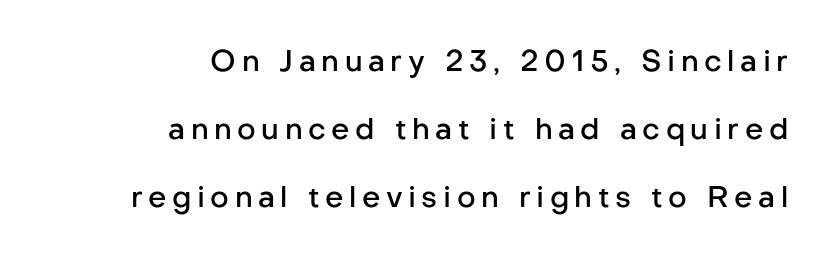
The image shows 29 px semibold sans-serif type, upright; set right-aligned, loose line spacing (2.34x), not underlined; low stroke contrast and a medium x-height.
